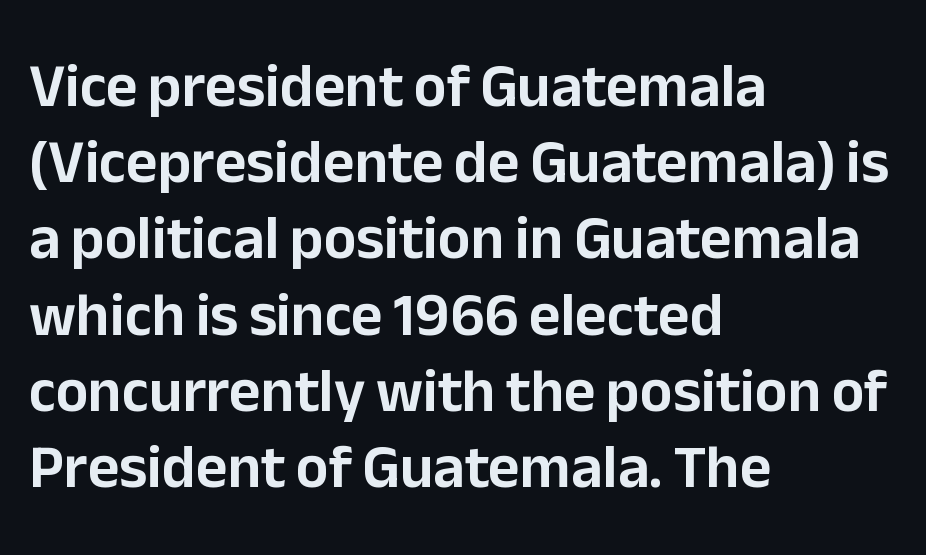
{"serif": "no", "italic": "no", "width": "normal", "stroke_contrast": "low", "x_height": "medium", "monospaced": "no", "underline": "no", "align": "left", "line_spacing": "normal", "line_spacing_ratio": 1.25, "letter_spacing": "normal", "letter_spacing_em": 0.0, "glyph_px": 61}
